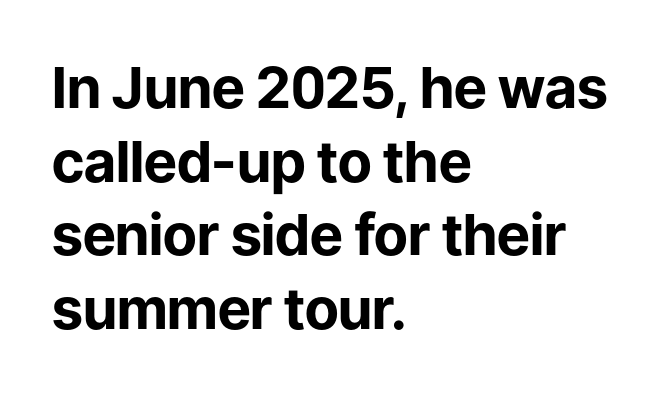
Letter spacing: default. The characters look thick and weighty, a clear bold. Looks like regular typesetting: each glyph gets only the width it needs. Nobody drew a line under any word here.
